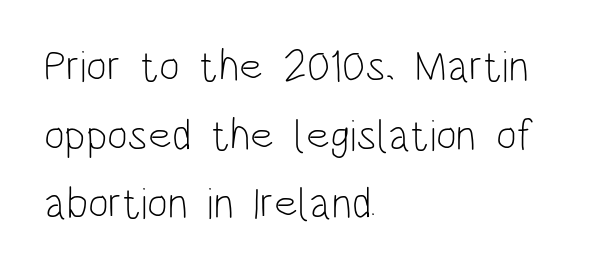
Q: Is the text bold? A: No.
Q: Is the text italic (slanted)? A: No, it is upright.
Q: Is the typeface a serif or a sans-serif typeface? A: Sans-serif.
Q: Is the text underlined? A: No.
Q: How is the paragraph aligned? A: Left-aligned.
Q: Is the spacing between letters normal or unusually wide? A: Normal.
Q: Is the spacing between lines tight, normal or loose? A: Normal.
Q: Width (condensed, normal, or wide)? A: Condensed.
Q: Stroke contrast? A: Low.
Q: x-height? A: Large.
Q: Monospaced? A: No.
